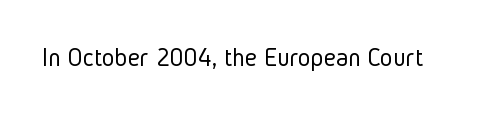
The image shows 27 px text type, upright; set normal letter spacing, not underlined.
